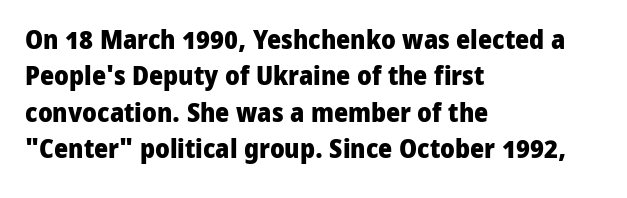
The image shows 27 px bold type, upright; set left-aligned, normal line spacing (1.35x), normal letter spacing, not underlined.
